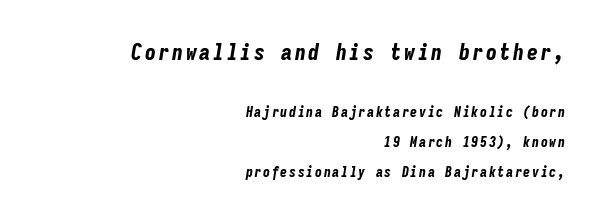
{"italic": "yes", "lean": "right", "slant_degrees": 9, "bold": "yes", "underline": "no", "align": "right", "line_spacing": "loose", "line_spacing_ratio": 2.15, "larger_block": "first", "size_ratio": 1.57, "glyph_px": 22}
